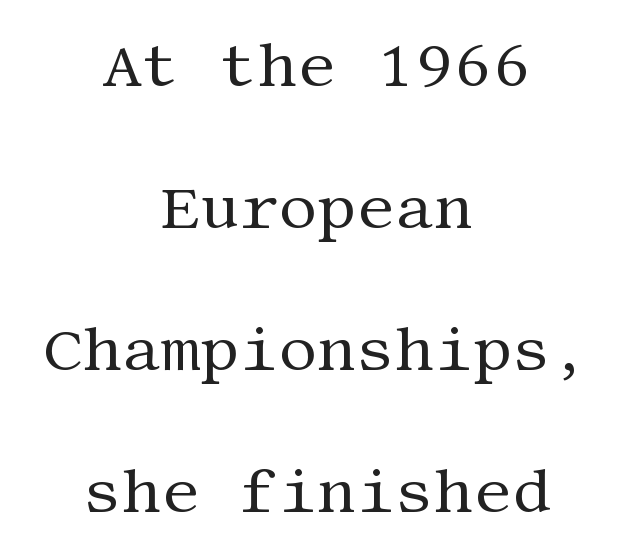
Words appear dense and cohesive because spacing is normal. The type family on display is of the serif kind. Each new line begins a long way beneath the previous one. Bare-footed words on every line. Every row of glyphs is offset so its center matches the block's center. The cut favours lightness, reaching ordinary text weight at its darkest.
